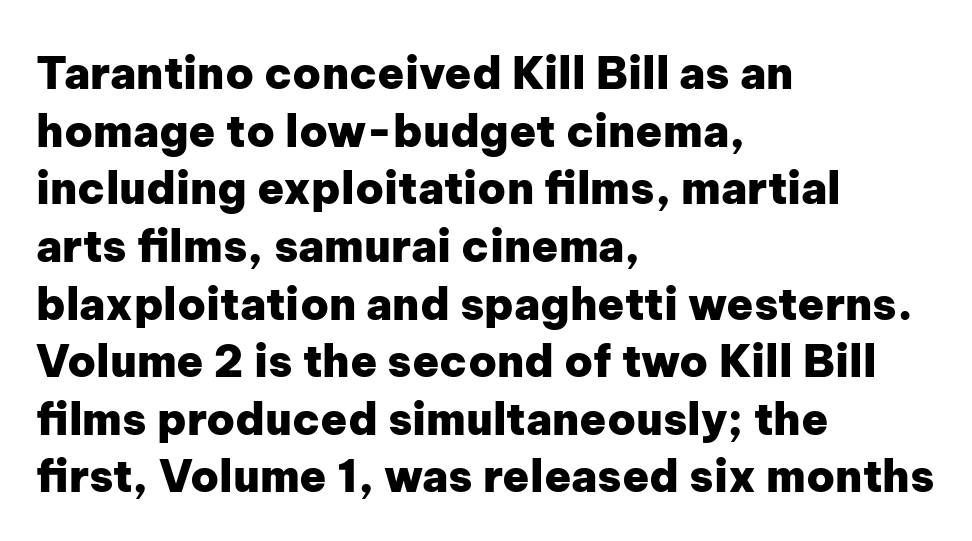
The image shows 44 px heavy sans-serif type, upright; set left-aligned, normal line spacing (1.31x), normal letter spacing, not underlined; low stroke contrast and a medium x-height.
